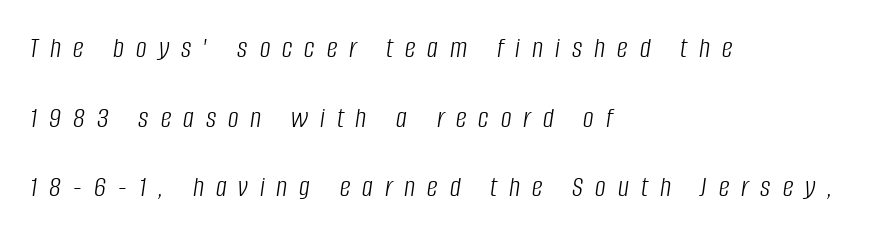
{"italic": "yes", "lean": "right", "slant_degrees": 8, "bold": "no", "weight": "light", "width": "condensed", "stroke_contrast": "low", "x_height": "large", "monospaced": "no", "underline": "no", "align": "left", "line_spacing": "loose", "line_spacing_ratio": 2.32, "letter_spacing": "wide", "letter_spacing_em": 0.4, "glyph_px": 30}
